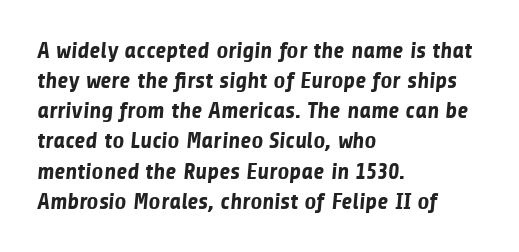
The image shows 23 px bold type; set left-aligned, normal line spacing (1.31x), normal letter spacing, not underlined.
